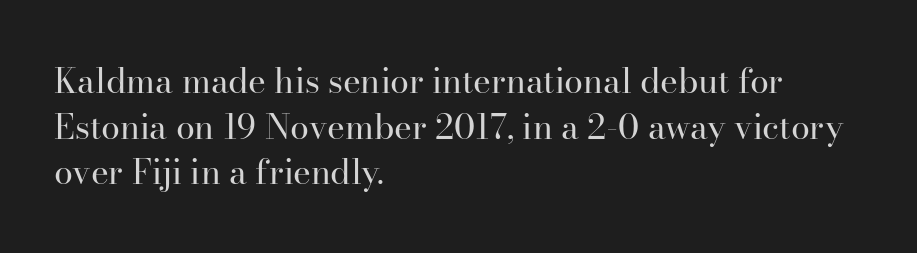
The image shows 34 px regular-weight serif type, upright; set left-aligned, normal line spacing (1.34x), normal letter spacing, not underlined; high stroke contrast and a small x-height.
